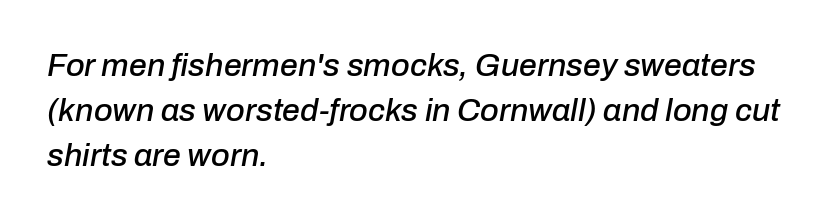
The axis of the letterforms is tilted away from vertical. Standard letterfit; no display-style spreading of the glyphs. Glance below the letters and you will spot only blank space. One glance says typical: line gaps are just what's usual.
